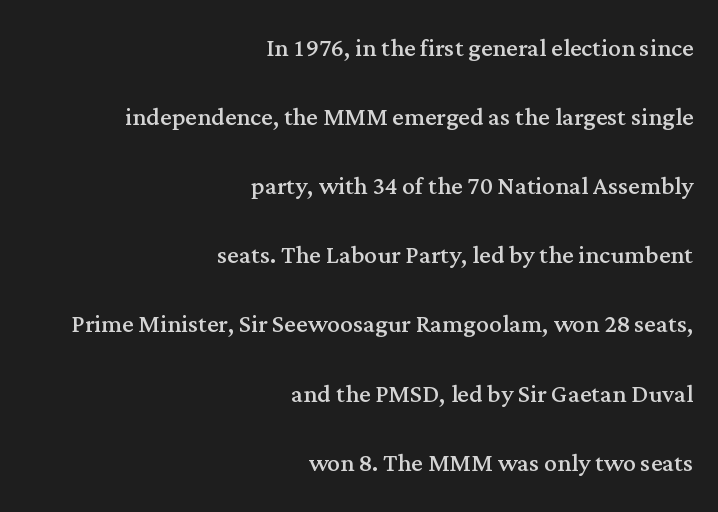
The image shows 32 px regular-weight serif type, upright; set right-aligned, loose line spacing (2.16x), normal letter spacing, not underlined; medium stroke contrast and a medium x-height.
